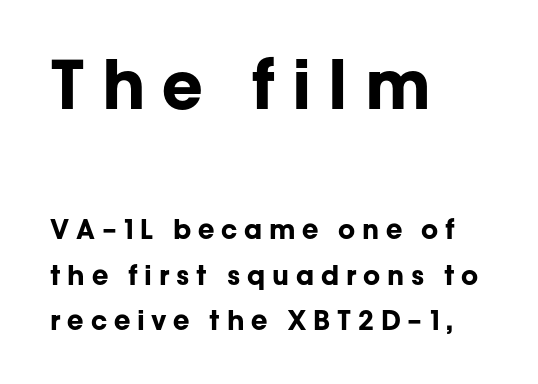
{"serif": "no", "italic": "no", "bold": "yes", "weight": "bold", "width": "normal", "stroke_contrast": "low", "x_height": "medium", "monospaced": "no", "underline": "no", "align": "left", "line_spacing": "normal", "line_spacing_ratio": 1.67, "letter_spacing": "wide", "letter_spacing_em": 0.25, "larger_block": "first", "size_ratio": 2.48, "glyph_px": 67}
